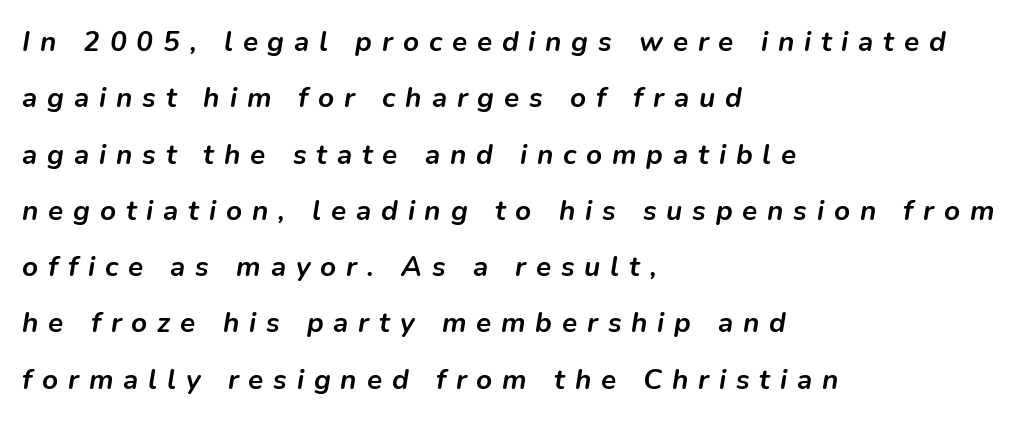
{"italic": "yes", "lean": "right", "slant_degrees": 9, "bold": "yes", "weight": "semibold", "width": "normal", "stroke_contrast": "low", "x_height": "medium", "monospaced": "no", "underline": "no", "align": "left", "line_spacing": "loose", "line_spacing_ratio": 2.01, "letter_spacing": "wide", "letter_spacing_em": 0.35, "glyph_px": 28}
